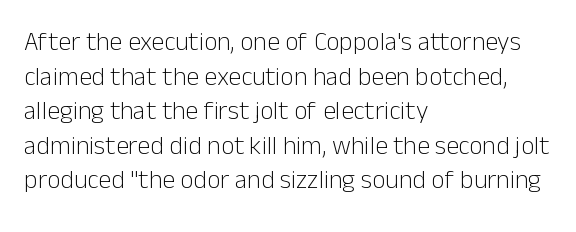
No chunkiness to these letters — they're not bold. A classic flush-left, rag-right setting is used for this passage. One glance says typical: line gaps are just what's usual. The letters sit at their default tracking, neither squeezed nor spread.
